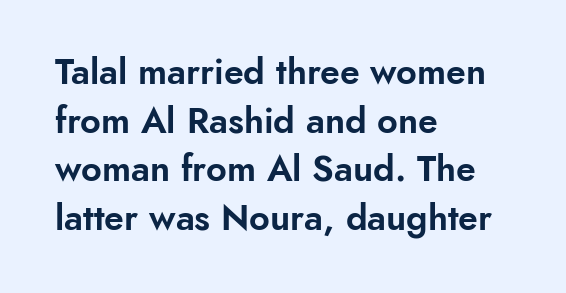
Q: Is the text italic (slanted)? A: No, it is upright.
Q: Is the typeface a serif or a sans-serif typeface? A: Sans-serif.
Q: Is the text underlined? A: No.
Q: How is the paragraph aligned? A: Left-aligned.
Q: Is the spacing between letters normal or unusually wide? A: Normal.
Q: Is the spacing between lines tight, normal or loose? A: Normal.
Q: Width (condensed, normal, or wide)? A: Normal.
Q: Stroke contrast? A: Low.
Q: x-height? A: Small.
Q: Monospaced? A: No.
